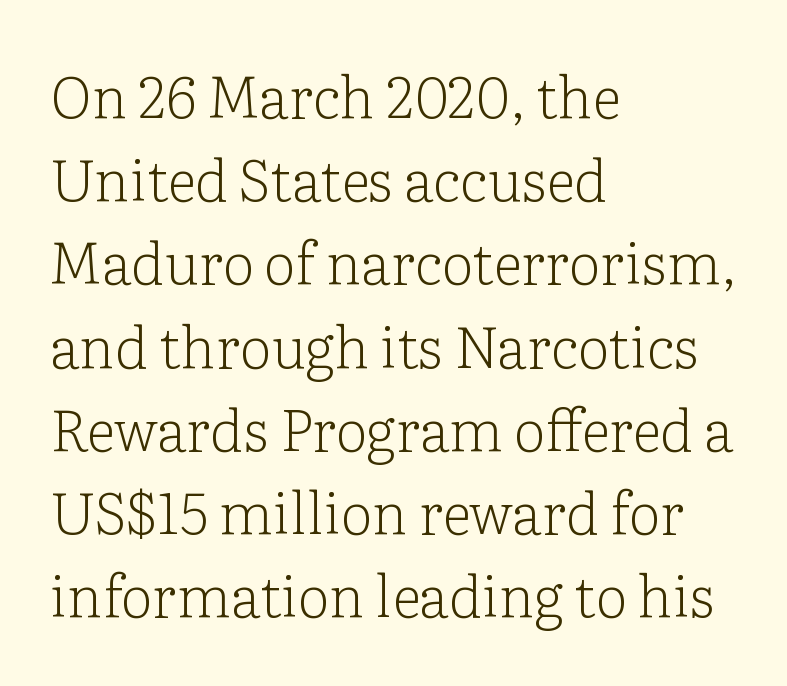
The image shows 57 px light serif type, upright; set left-aligned, normal line spacing (1.46x), normal letter spacing, not underlined; low stroke contrast and a medium x-height.
